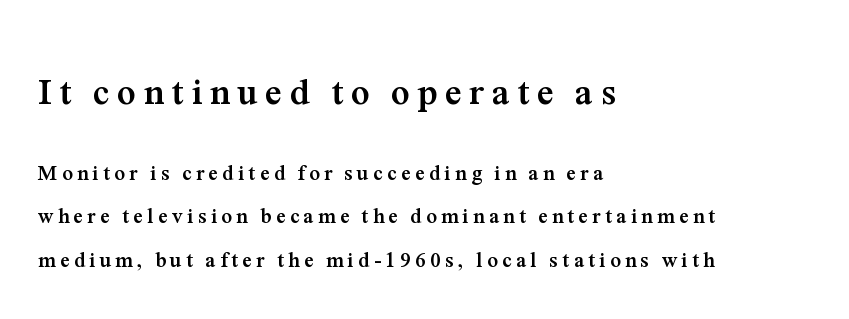
{"serif": "yes", "italic": "no", "bold": "yes", "weight": "semibold", "width": "normal", "stroke_contrast": "medium", "x_height": "medium", "monospaced": "no", "underline": "no", "align": "left", "line_spacing": "loose", "line_spacing_ratio": 2.05, "letter_spacing": "wide", "letter_spacing_em": 0.21, "larger_block": "first", "size_ratio": 1.76, "glyph_px": 37}
